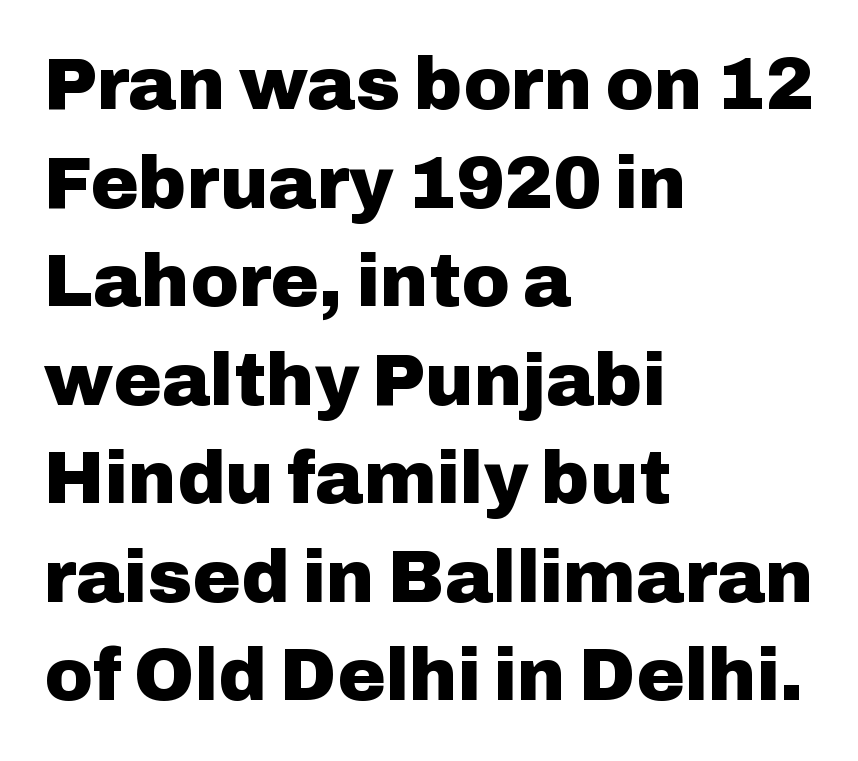
Q: Is the text bold? A: Yes.
Q: Is the text italic (slanted)? A: No, it is upright.
Q: Is the typeface a serif or a sans-serif typeface? A: Sans-serif.
Q: Is the text underlined? A: No.
Q: How is the paragraph aligned? A: Left-aligned.
Q: Is the spacing between letters normal or unusually wide? A: Normal.
Q: Is the spacing between lines tight, normal or loose? A: Normal.
Q: Width (condensed, normal, or wide)? A: Normal.
Q: Stroke contrast? A: Low.
Q: x-height? A: Medium.
Q: Monospaced? A: No.
